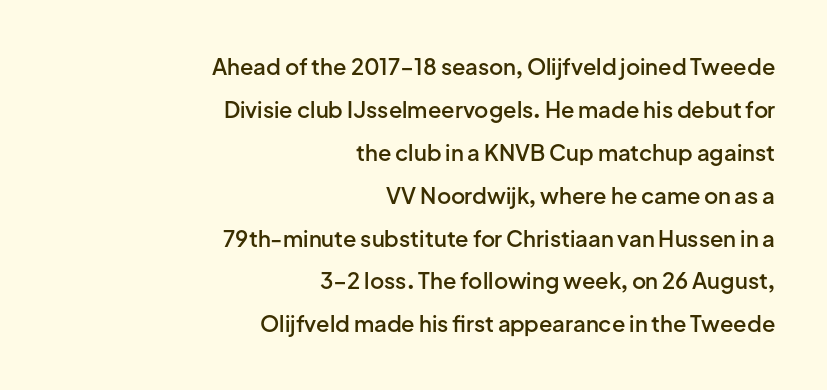
Q: Is the text bold? A: Semi-bold.
Q: Is the text italic (slanted)? A: No, it is upright.
Q: Is the text underlined? A: No.
Q: How is the paragraph aligned? A: Right-aligned.
Q: Is the spacing between letters normal or unusually wide? A: Normal.
Q: Is the spacing between lines tight, normal or loose? A: Loose.
